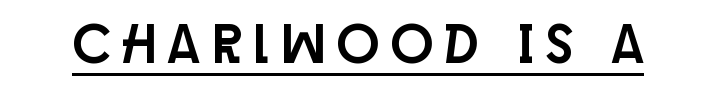
The image shows 56 px condensed sans-serif type, upright; set unusually wide letter spacing (+0.22 em), underlined; low stroke contrast and a large x-height.
